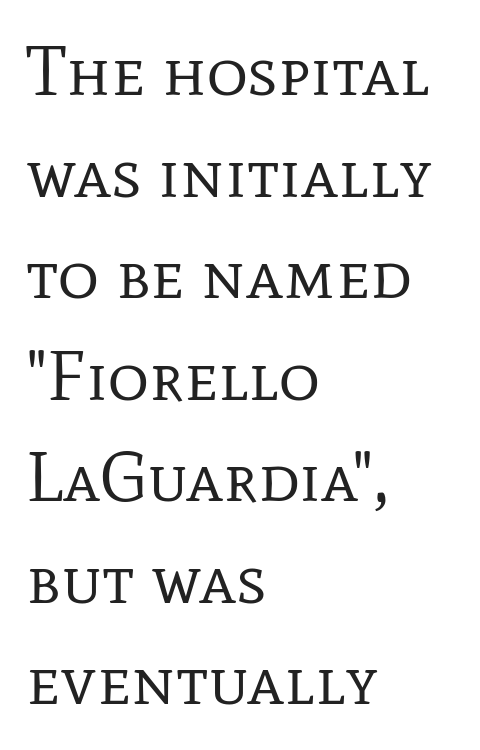
{"serif": "yes", "italic": "no", "bold": "no", "weight": "regular", "width": "normal", "stroke_contrast": "low", "x_height": "medium", "monospaced": "no", "underline": "no", "align": "left", "line_spacing": "normal", "line_spacing_ratio": 1.43, "letter_spacing": "normal", "letter_spacing_em": 0.0, "glyph_px": 71}
